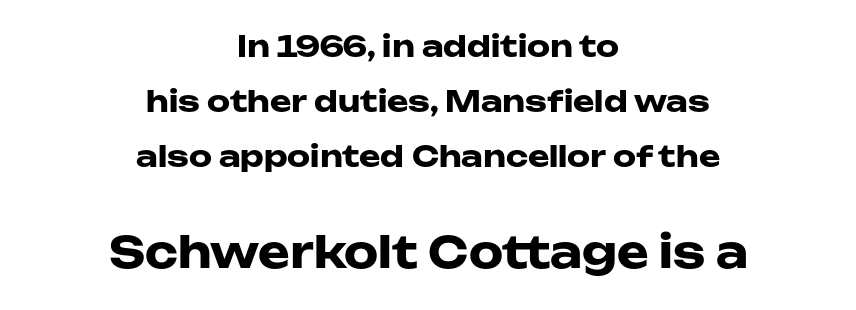
Q: Is the text bold? A: Yes.
Q: Is the text italic (slanted)? A: No, it is upright.
Q: Is the typeface a serif or a sans-serif typeface? A: Sans-serif.
Q: Is the text underlined? A: No.
Q: How is the paragraph aligned? A: Centered.
Q: Is the spacing between letters normal or unusually wide? A: Normal.
Q: Is the spacing between lines tight, normal or loose? A: Loose.
Q: Which block of text is set in a larger size, the first (top) or the second (bottom)? A: The second (bottom) one.
Q: Width (condensed, normal, or wide)? A: Wide.
Q: Stroke contrast? A: Low.
Q: x-height? A: Medium.
Q: Monospaced? A: No.
